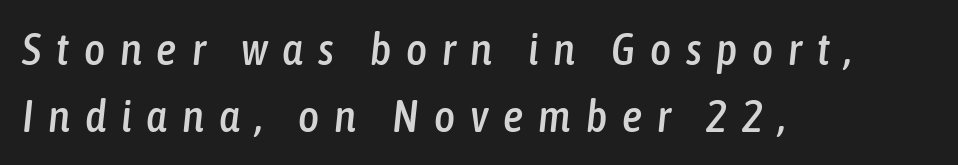
Q: Is the text italic (slanted)? A: Yes, it leans right by about 6 degrees.
Q: Is the text underlined? A: No.
Q: How is the paragraph aligned? A: Left-aligned.
Q: Is the spacing between letters normal or unusually wide? A: Unusually wide.
Q: Is the spacing between lines tight, normal or loose? A: Normal.
Q: Width (condensed, normal, or wide)? A: Condensed.
Q: Stroke contrast? A: Low.
Q: x-height? A: Medium.
Q: Monospaced? A: No.
